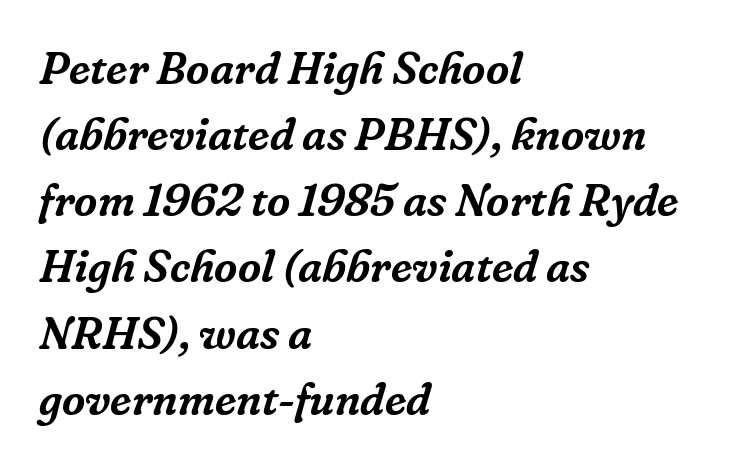
Q: Is the text italic (slanted)? A: Yes, it leans right by about 16 degrees.
Q: Is the typeface a serif or a sans-serif typeface? A: Serif.
Q: Is the text underlined? A: No.
Q: How is the paragraph aligned? A: Left-aligned.
Q: Is the spacing between letters normal or unusually wide? A: Normal.
Q: Is the spacing between lines tight, normal or loose? A: Normal.
Q: Width (condensed, normal, or wide)? A: Normal.
Q: Stroke contrast? A: Low.
Q: x-height? A: Medium.
Q: Monospaced? A: No.
